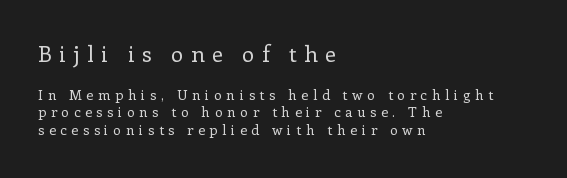
Baseline-to-baseline distance is the conventional proportion of letter height. Style check: upright. Notice how the passage keeps a crisp vertical edge on the left only. Ink coverage per letter is moderate at most. A clean baseline with only descenders dipping below it.
